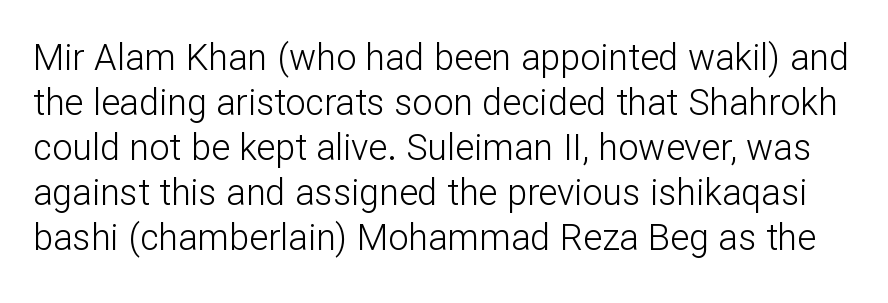
Q: Is the text bold? A: No.
Q: Is the text italic (slanted)? A: No, it is upright.
Q: Is the typeface a serif or a sans-serif typeface? A: Sans-serif.
Q: Is the text underlined? A: No.
Q: Is the spacing between letters normal or unusually wide? A: Normal.
Q: Is the spacing between lines tight, normal or loose? A: Normal.
Q: Width (condensed, normal, or wide)? A: Normal.
Q: Stroke contrast? A: Low.
Q: x-height? A: Medium.
Q: Monospaced? A: No.
